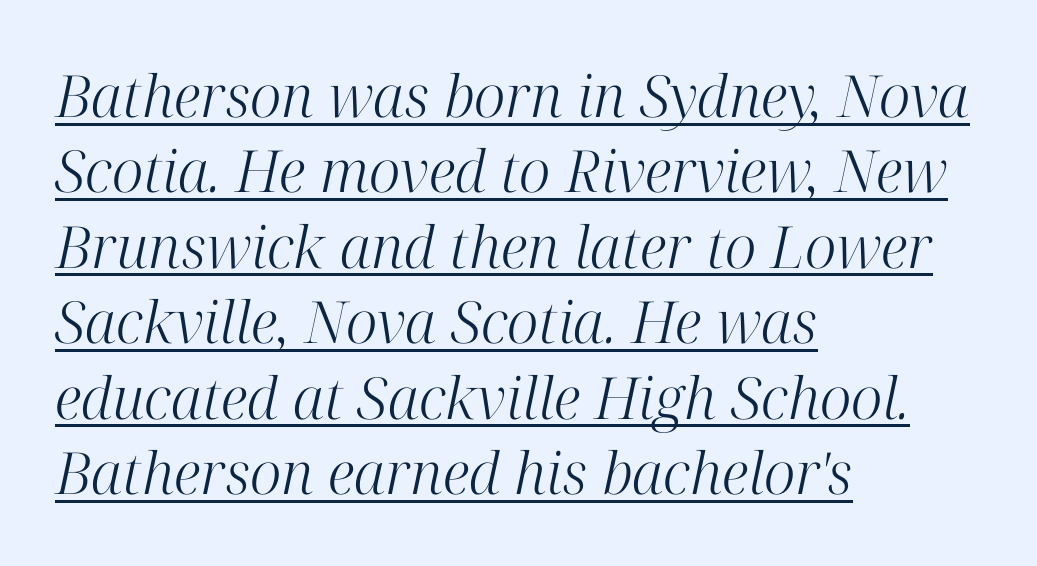
{"serif": "yes", "italic": "yes", "lean": "right", "slant_degrees": 12, "bold": "no", "weight": "light", "width": "normal", "stroke_contrast": "high", "x_height": "medium", "monospaced": "no", "underline": "yes", "align": "left", "line_spacing": "normal", "line_spacing_ratio": 1.3, "letter_spacing": "normal", "letter_spacing_em": 0.0, "glyph_px": 58}
